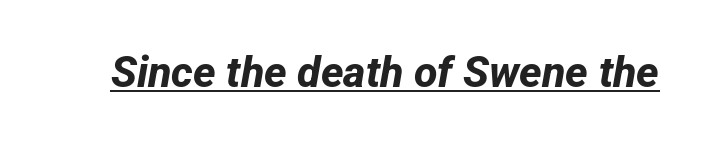
The image shows 43 px bold sans-serif type; set normal letter spacing, underlined; low stroke contrast and a medium x-height.
